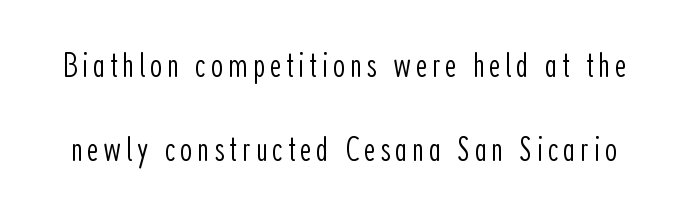
Q: Is the text bold? A: No.
Q: Is the text italic (slanted)? A: No, it is upright.
Q: Is the typeface a serif or a sans-serif typeface? A: Sans-serif.
Q: Is the text underlined? A: No.
Q: Is the spacing between lines tight, normal or loose? A: Loose.
Q: Width (condensed, normal, or wide)? A: Condensed.
Q: Stroke contrast? A: Low.
Q: x-height? A: Medium.
Q: Monospaced? A: No.
